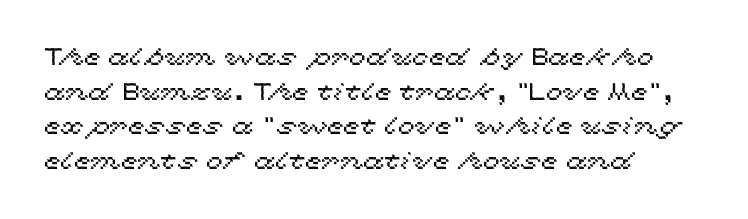
The line texture is even and compact thanks to regular tracking. Honestly, the row spacing looks completely unremarkable. Each row of text sits above clean, open space.
